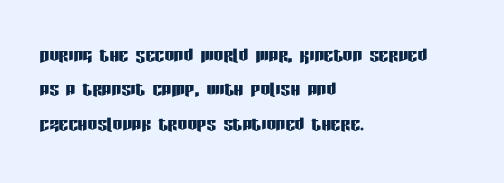
The rows are spaced the way most documents space them. Italic: no, the glyphs are upright roman. Reading down the block, your eye returns to a fixed left position each line. The words here are not underlined. Nothing unusual about the tracking: characters are spaced as the font intends.
